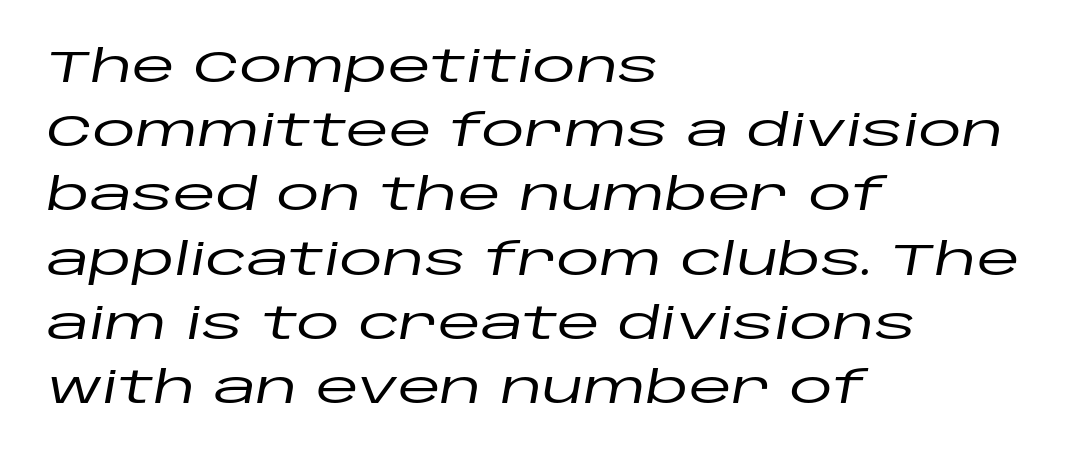
Q: Is the text italic (slanted)? A: Yes, it leans right by about 10 degrees.
Q: Is the text underlined? A: No.
Q: How is the paragraph aligned? A: Left-aligned.
Q: Is the spacing between letters normal or unusually wide? A: Normal.
Q: Is the spacing between lines tight, normal or loose? A: Normal.
Q: Width (condensed, normal, or wide)? A: Wide.
Q: Stroke contrast? A: Low.
Q: x-height? A: Large.
Q: Monospaced? A: No.
